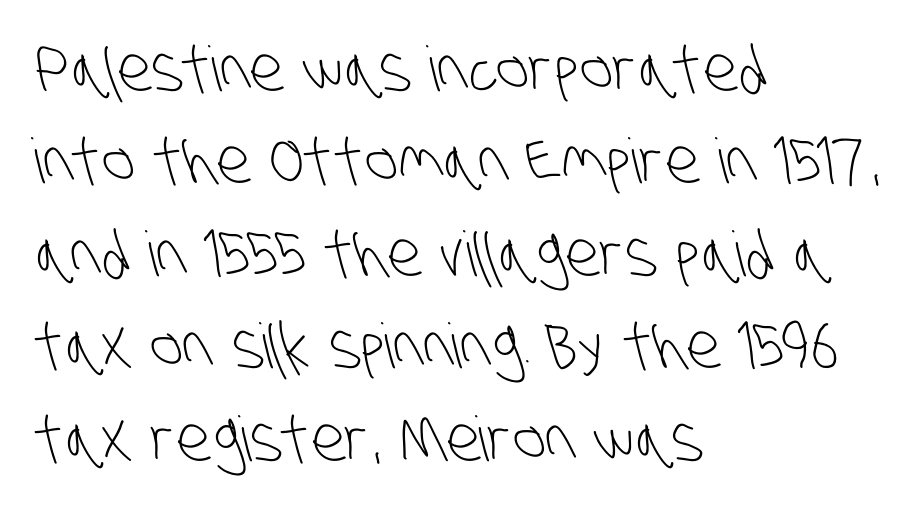
{"serif": "no", "bold": "no", "weight": "light", "width": "condensed", "stroke_contrast": "low", "x_height": "large", "monospaced": "no", "underline": "no", "align": "left", "line_spacing": "normal", "line_spacing_ratio": 1.49, "letter_spacing": "normal", "letter_spacing_em": 0.0, "glyph_px": 62}
